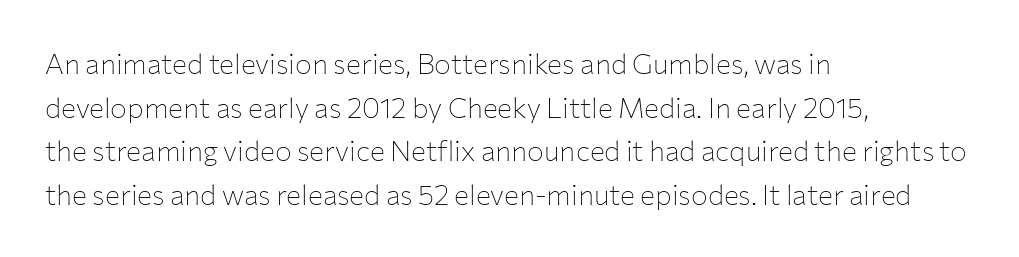
Regarding leading, the lines here are spaced in the standard way. The rendering shows plain stroke endings on the letterforms — a sans-serif design. Every row of glyphs begins at an identical x-position on the left. Descenders hang freely into open space.
